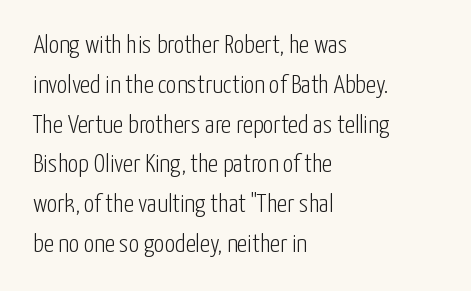
The image shows 26 px text type, upright; set left-aligned, normal line spacing (1.53x), normal letter spacing, not underlined.
